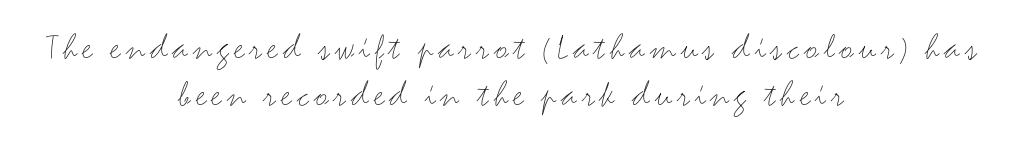
The image shows 38 px light, wide sans-serif type; set centered, line spacing 1.24x, not underlined; medium stroke contrast and a small x-height.
